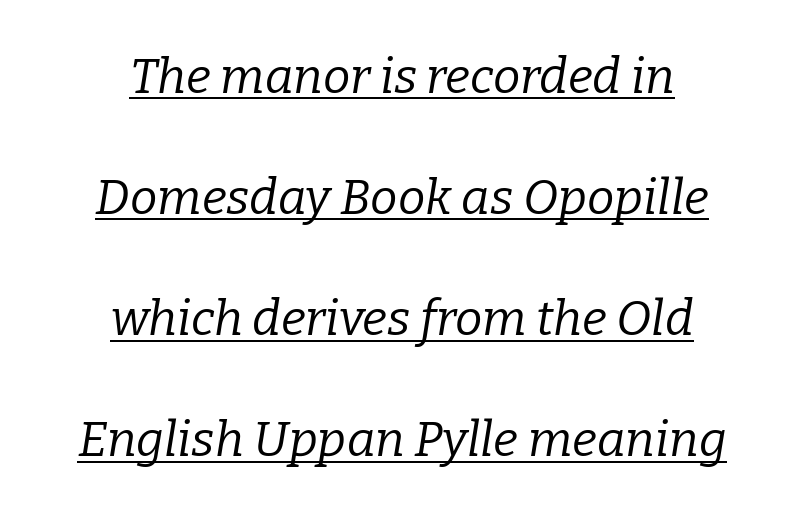
{"serif": "yes", "italic": "yes", "lean": "right", "slant_degrees": 9, "bold": "no", "weight": "regular", "width": "normal", "stroke_contrast": "low", "x_height": "medium", "monospaced": "no", "underline": "yes", "align": "center", "line_spacing": "loose", "line_spacing_ratio": 2.47, "letter_spacing": "normal", "letter_spacing_em": 0.0, "glyph_px": 49}
